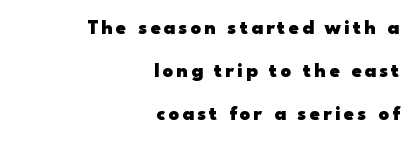
Caption: multi-line text, flush right, ragged left. Ascenders rise straight up at ninety degrees. Strong, thick strokes mark this as bold type. Reading down the column, the eye jumps a long way to each next line. The space beneath each line is pristine and unruled.
